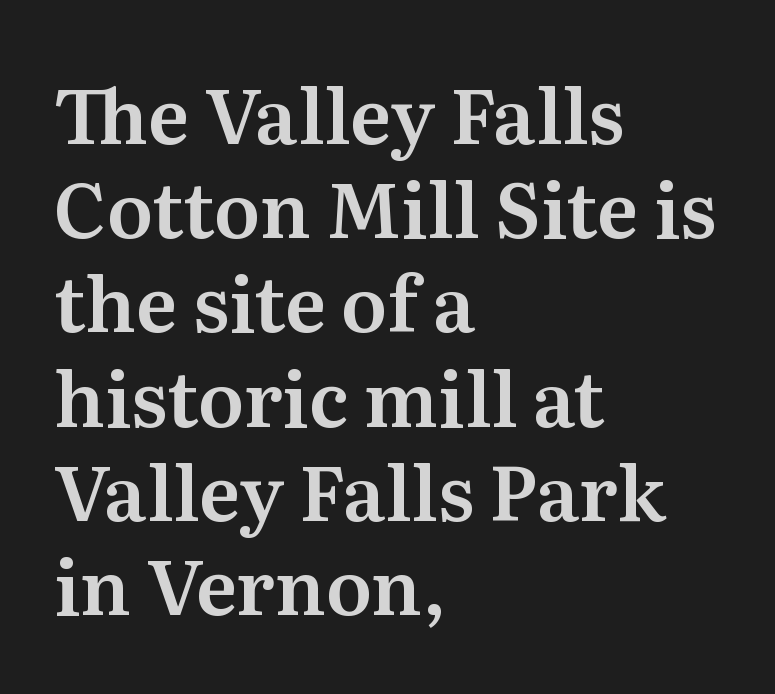
The image shows 76 px serif type, upright; set left-aligned, line spacing 1.24x, normal letter spacing, not underlined; medium stroke contrast and a medium x-height.
